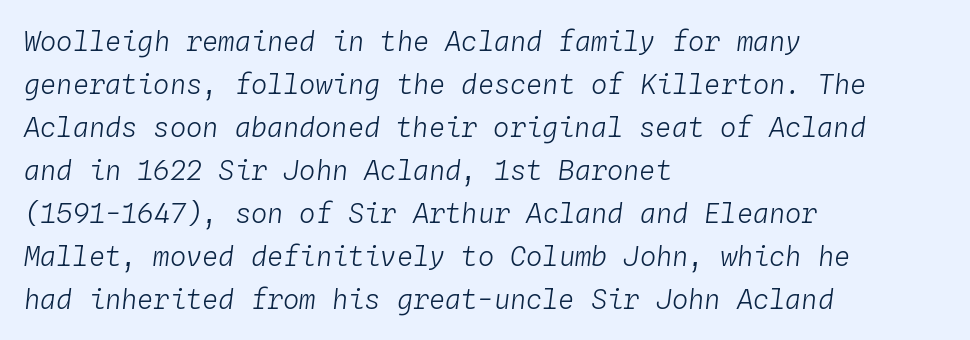
The image shows 27 px text type, italic (leaning right); set left-aligned, normal line spacing (1.59x), normal letter spacing, not underlined.
